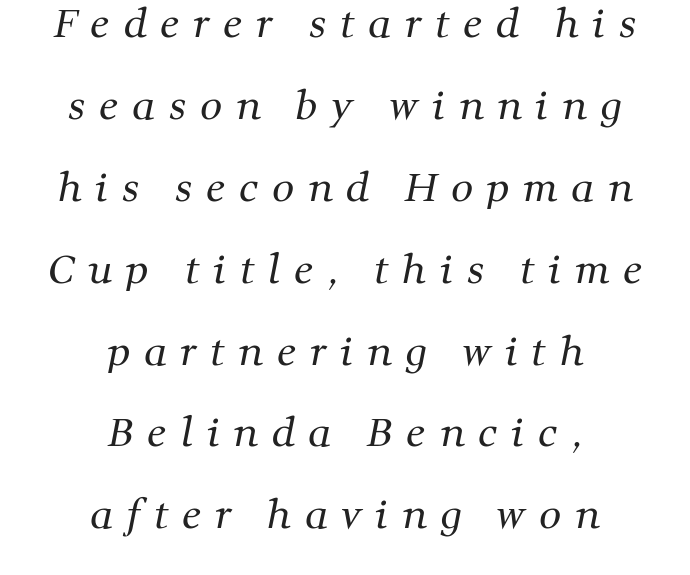
Q: Is the text bold? A: No.
Q: Is the typeface a serif or a sans-serif typeface? A: Serif.
Q: Is the text underlined? A: No.
Q: How is the paragraph aligned? A: Centered.
Q: Is the spacing between letters normal or unusually wide? A: Unusually wide.
Q: Is the spacing between lines tight, normal or loose? A: Loose.
Q: Width (condensed, normal, or wide)? A: Normal.
Q: Stroke contrast? A: Medium.
Q: x-height? A: Medium.
Q: Monospaced? A: No.
